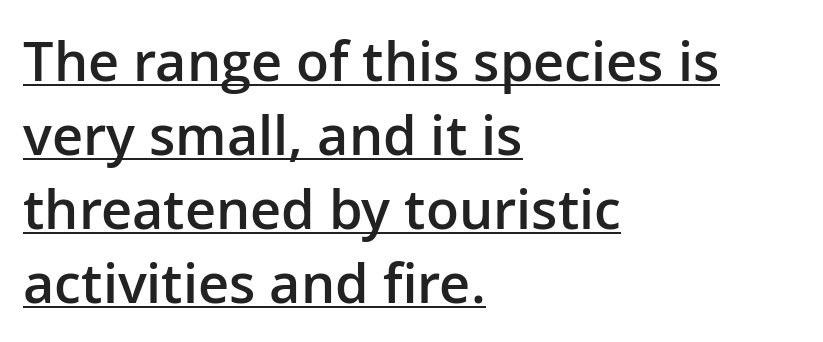
The image shows 54 px semibold sans-serif type, upright; set left-aligned, normal line spacing (1.37x), normal letter spacing, underlined; low stroke contrast and a medium x-height.
